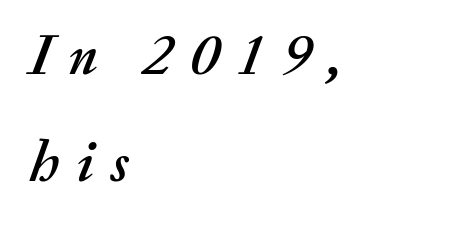
{"italic": "yes", "lean": "right", "slant_degrees": 20, "width": "normal", "stroke_contrast": "medium", "x_height": "small", "monospaced": "no", "underline": "no", "align": "left", "line_spacing_ratio": 1.81, "letter_spacing": "wide", "letter_spacing_em": 0.29, "glyph_px": 59}
